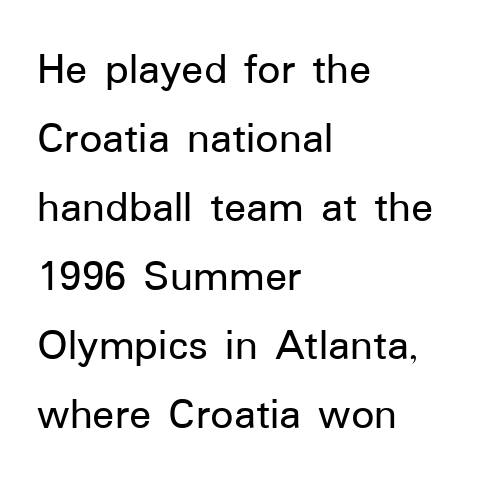
Q: Is the text italic (slanted)? A: No, it is upright.
Q: Is the typeface a serif or a sans-serif typeface? A: Sans-serif.
Q: Is the text underlined? A: No.
Q: How is the paragraph aligned? A: Left-aligned.
Q: Is the spacing between letters normal or unusually wide? A: Normal.
Q: Is the spacing between lines tight, normal or loose? A: Normal.
Q: Width (condensed, normal, or wide)? A: Normal.
Q: Stroke contrast? A: Low.
Q: x-height? A: Medium.
Q: Monospaced? A: No.
